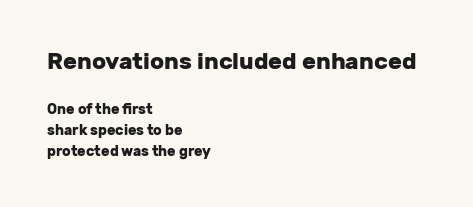
{"italic": "no", "bold": "yes", "underline": "no", "align": "left", "line_spacing": "normal", "line_spacing_ratio": 1.5, "letter_spacing": "normal", "letter_spacing_em": 0.0, "larger_block": "first", "size_ratio": 1.64, "glyph_px": 23}
